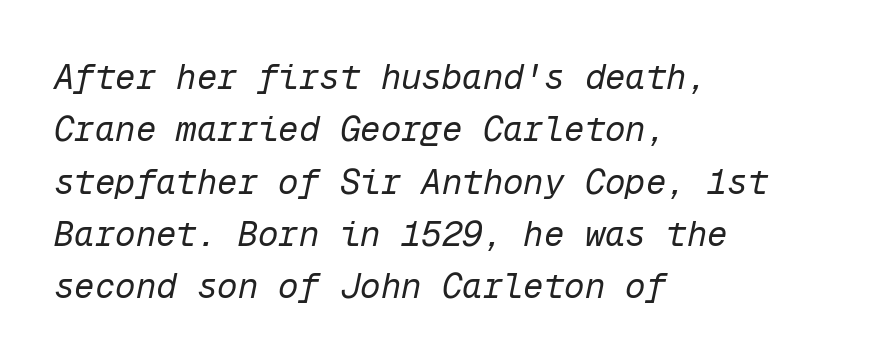
{"italic": "yes", "lean": "right", "slant_degrees": 12, "bold": "no", "weight": "regular", "width": "normal", "stroke_contrast": "low", "x_height": "medium", "monospaced": "yes", "underline": "no", "align": "left", "line_spacing": "normal", "line_spacing_ratio": 1.54, "letter_spacing": "normal", "letter_spacing_em": 0.0, "glyph_px": 34}
